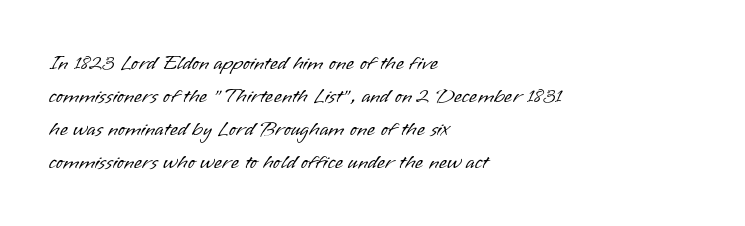
{"bold": "no", "underline": "no", "align": "left", "line_spacing": "normal", "line_spacing_ratio": 1.57, "letter_spacing": "normal", "letter_spacing_em": 0.0, "glyph_px": 21}
